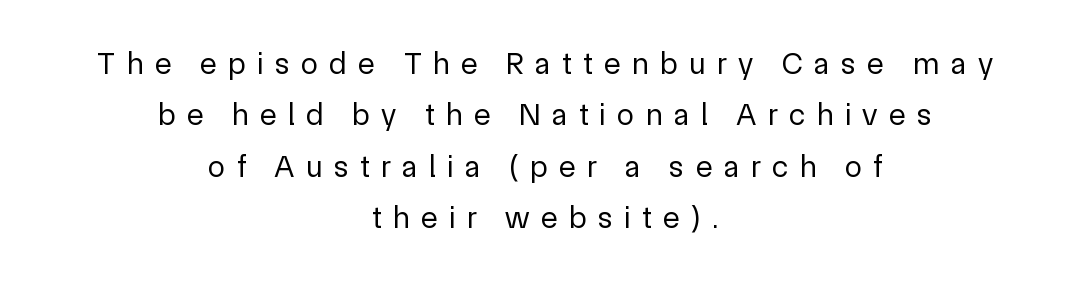
Q: Is the text bold? A: No.
Q: Is the text italic (slanted)? A: No, it is upright.
Q: Is the typeface a serif or a sans-serif typeface? A: Sans-serif.
Q: Is the text underlined? A: No.
Q: How is the paragraph aligned? A: Centered.
Q: Is the spacing between letters normal or unusually wide? A: Unusually wide.
Q: Is the spacing between lines tight, normal or loose? A: Normal.
Q: Width (condensed, normal, or wide)? A: Normal.
Q: x-height? A: Medium.
Q: Monospaced? A: No.
